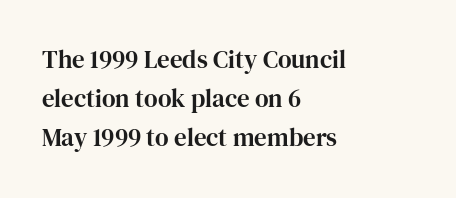
The foot of each line stays bare and open. Upright lettering throughout. Characters follow at the spacing the type designer built in. Line spacing here is normal.
